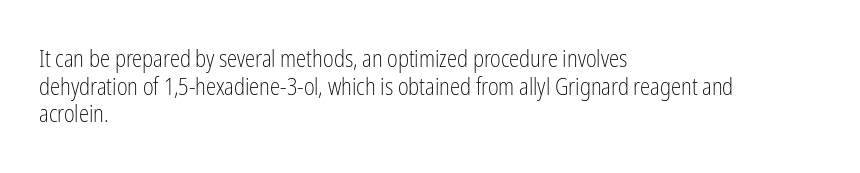
The image shows 23 px text type, upright; set left-aligned, line spacing 1.2x, normal letter spacing, not underlined.
